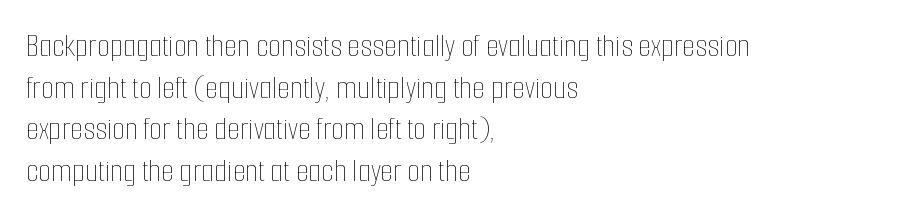
These lines stack with their left ends in a neat column. Tracking value appears to be zero — textbook default spacing. Just letters on the line, the space beneath them empty. Unlike italic type, these characters show no tilt at all.
